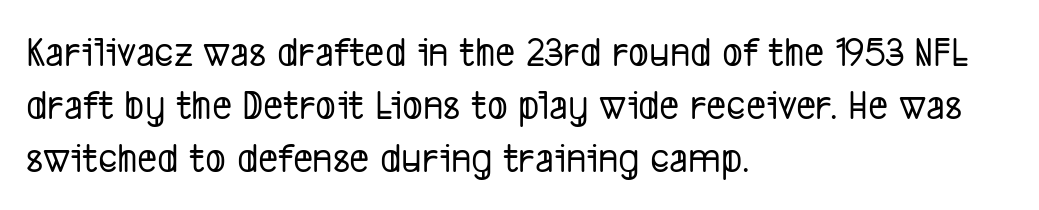
{"serif": "no", "width": "condensed", "stroke_contrast": "low", "x_height": "medium", "monospaced": "no", "underline": "no", "align": "left", "line_spacing_ratio": 1.23, "letter_spacing": "normal", "letter_spacing_em": 0.0, "glyph_px": 43}
